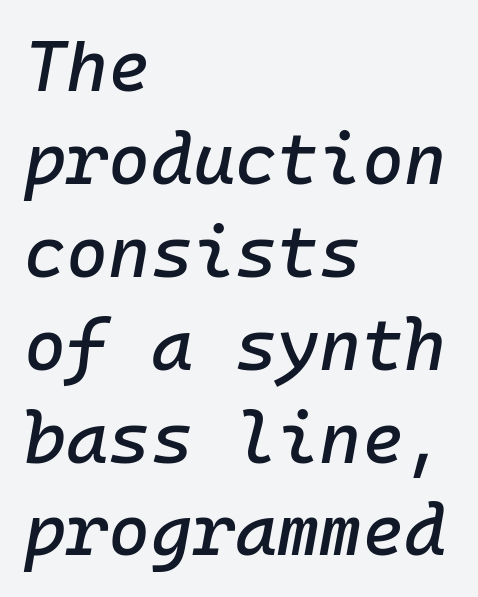
{"italic": "yes", "lean": "right", "slant_degrees": 10, "width": "normal", "stroke_contrast": "low", "x_height": "medium", "monospaced": "yes", "underline": "no", "align": "left", "line_spacing": "normal", "line_spacing_ratio": 1.29, "letter_spacing": "normal", "letter_spacing_em": 0.0, "glyph_px": 72}
